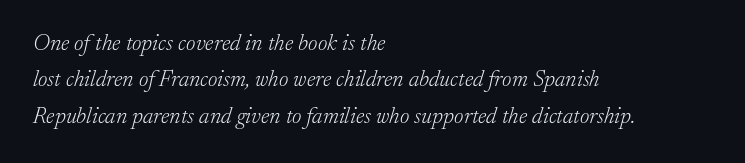
The image shows 23 px text type, italic (leaning right); set left-aligned, normal line spacing (1.58x), normal letter spacing, not underlined.
